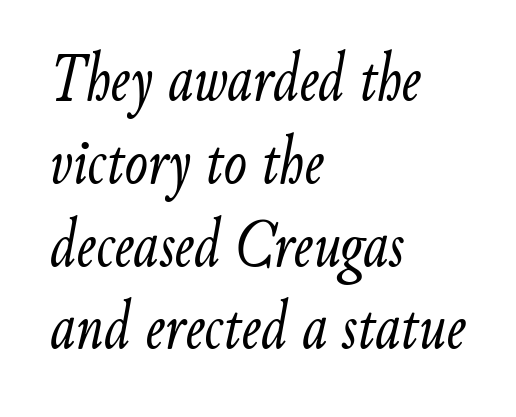
{"italic": "yes", "lean": "right", "slant_degrees": 9, "bold": "no", "weight": "light", "width": "condensed", "stroke_contrast": "low", "x_height": "small", "monospaced": "no", "underline": "no", "align": "left", "line_spacing_ratio": 1.2, "letter_spacing": "normal", "letter_spacing_em": 0.0, "glyph_px": 69}
